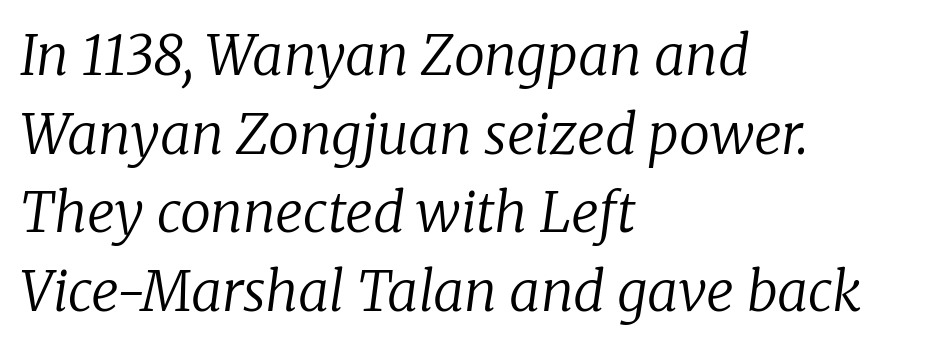
{"serif": "yes", "italic": "yes", "lean": "right", "slant_degrees": 8, "bold": "no", "weight": "regular", "width": "normal", "stroke_contrast": "low", "x_height": "medium", "monospaced": "no", "underline": "no", "align": "left", "line_spacing": "normal", "line_spacing_ratio": 1.43, "letter_spacing": "normal", "letter_spacing_em": 0.0, "glyph_px": 55}
